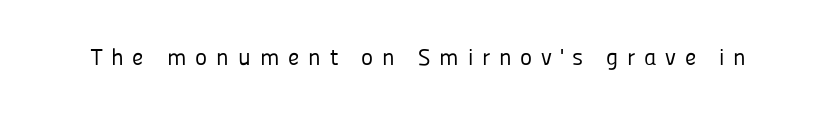
The image shows 23 px text type, upright; set unusually wide letter spacing (+0.38 em), not underlined.
